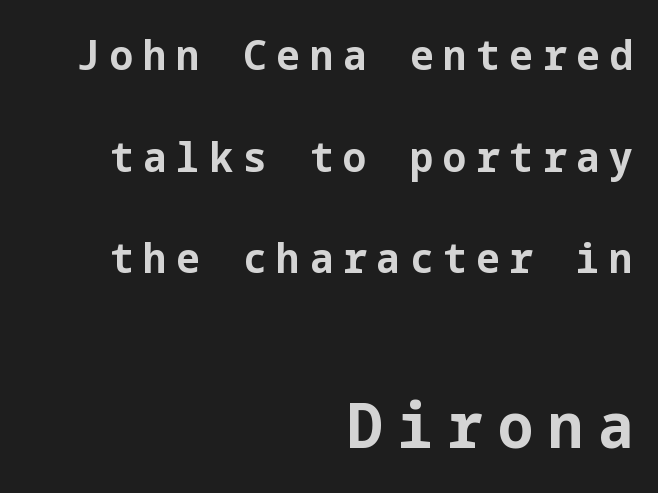
Each row of text sits above clean, open space. Does the lettering tilt? It doesn't — this is upright. This sample is right-justified, so line beginnings fall wherever the words allow. Compared with typical body copy, the letter spacing here is much looser. As a designer I'd log this as weight 700, bold. A sans-serif font was chosen for this passage.
